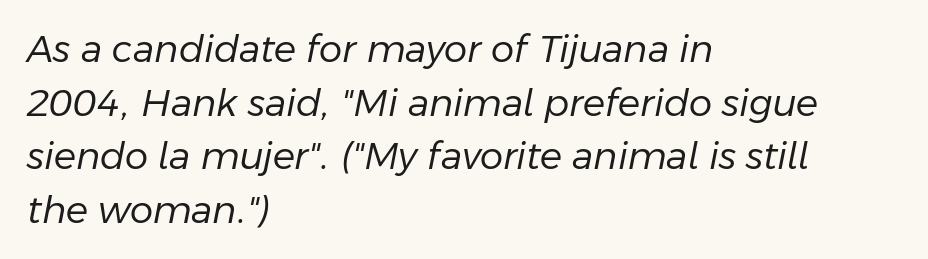
It's the slanting kind of type. Proportional: the letters do not fall into vertical columns. Is the block centered? No — it sits flush against the left margin. The line-height multiplier appears to be the usual default. Short note: letters normally spaced.
